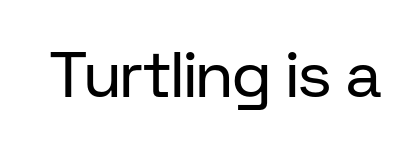
{"serif": "no", "italic": "no", "bold": "no", "weight": "regular", "width": "normal", "stroke_contrast": "low", "x_height": "medium", "monospaced": "no", "underline": "no", "letter_spacing": "normal", "letter_spacing_em": 0.0, "glyph_px": 64}
